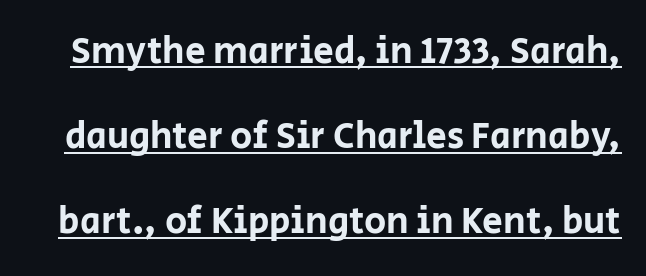
{"serif": "no", "italic": "no", "width": "normal", "stroke_contrast": "low", "x_height": "large", "monospaced": "no", "underline": "yes", "line_spacing": "loose", "line_spacing_ratio": 2.3, "letter_spacing": "normal", "letter_spacing_em": 0.0, "glyph_px": 37}
